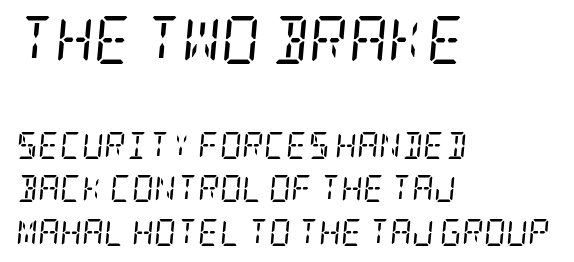
Stem width sits at or under what a default text font uses. Which margin do the lines hug? The left one — the right edge is uneven. The text carries the slant typical of an italic or oblique font. These lines are composed in type with serifs. The passage shown begins with its larger block and ends with its smaller one.
